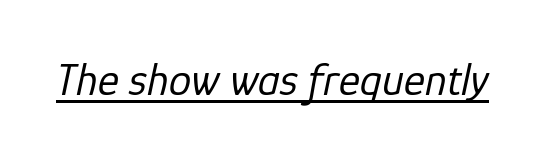
Q: Is the text bold? A: No.
Q: Is the text italic (slanted)? A: Yes, it leans right by about 12 degrees.
Q: Is the text underlined? A: Yes.
Q: Is the spacing between letters normal or unusually wide? A: Normal.
Q: Width (condensed, normal, or wide)? A: Normal.
Q: Stroke contrast? A: Low.
Q: x-height? A: Medium.
Q: Monospaced? A: No.
